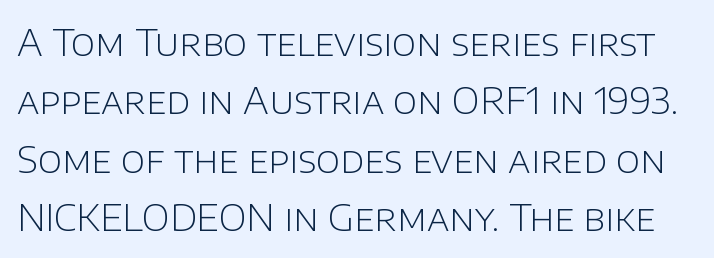
Q: Is the text bold? A: No.
Q: Is the text italic (slanted)? A: No, it is upright.
Q: Is the typeface a serif or a sans-serif typeface? A: Sans-serif.
Q: Is the text underlined? A: No.
Q: Is the spacing between letters normal or unusually wide? A: Normal.
Q: Is the spacing between lines tight, normal or loose? A: Normal.
Q: Width (condensed, normal, or wide)? A: Normal.
Q: Stroke contrast? A: Low.
Q: x-height? A: Large.
Q: Monospaced? A: No.
